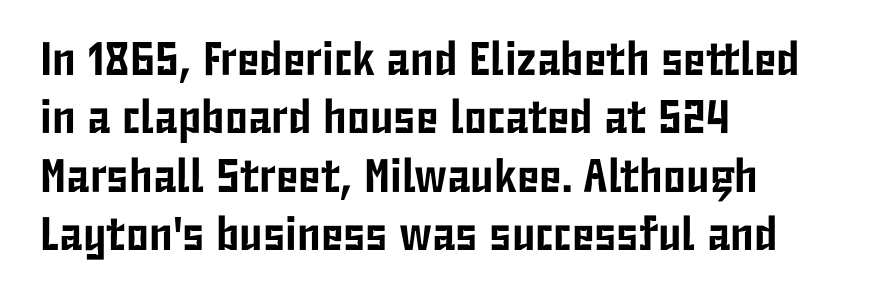
Q: Is the text italic (slanted)? A: No, it is upright.
Q: Is the typeface a serif or a sans-serif typeface? A: Sans-serif.
Q: Is the text underlined? A: No.
Q: How is the paragraph aligned? A: Left-aligned.
Q: Is the spacing between letters normal or unusually wide? A: Normal.
Q: Width (condensed, normal, or wide)? A: Condensed.
Q: Stroke contrast? A: Low.
Q: x-height? A: Medium.
Q: Monospaced? A: No.
